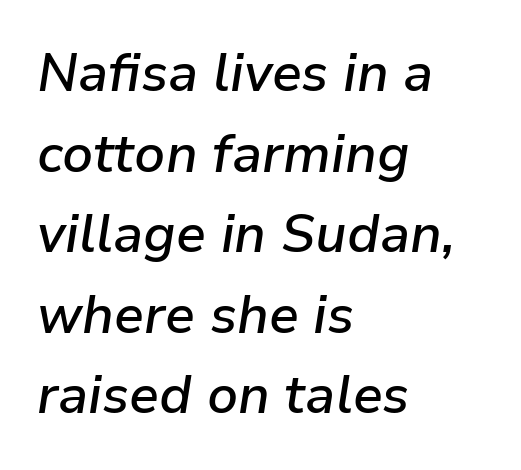
The image shows 53 px semibold type, italic (leaning right); set left-aligned, normal line spacing (1.52x), normal letter spacing, not underlined; low stroke contrast and a medium x-height.
